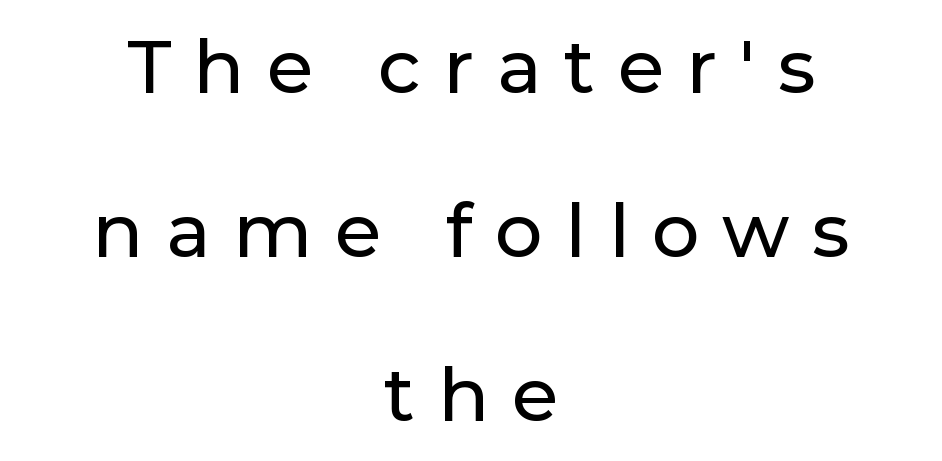
Rows of type keep a wide berth in the vertical direction. Descender tails drop into unmarked territory. These lines are rendered in a variable-pitch font. Words appear elongated and porous because spacing is wide. These lines are centered, leaving both edges ragged. If you drew a line through each stem, it would be perfectly vertical.
